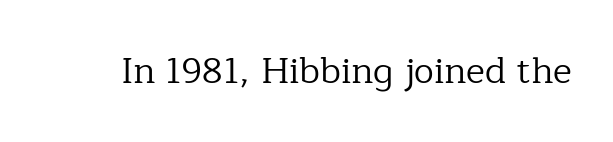
Check the space under the baseline: it is left empty. Each letter keeps its own natural width here, so spacing adapts to shape. Examine the stroke ends and you'll spot serifs. The letters stand upright; this is a roman face.
